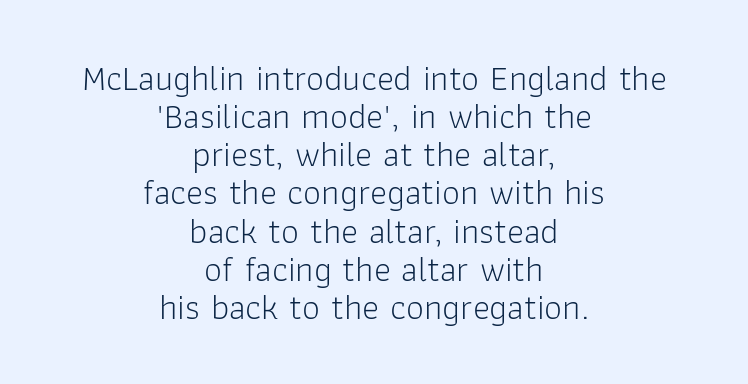
Descenders hang freely into open space. These lines were composed using upright roman letters. These lines stack symmetrically, like a column narrowing and widening about its center. This sample uses plain, unmodified letter spacing. Bold? No — there's no thickening of the strokes. The leading is snug, giving the passage a crowded texture.
